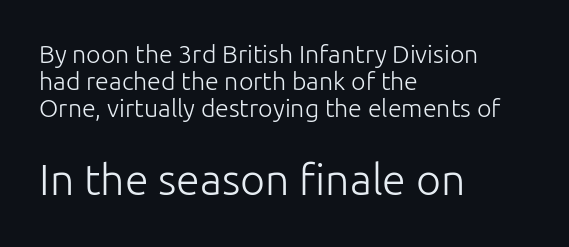
Q: Is the text bold? A: No.
Q: Is the text italic (slanted)? A: No, it is upright.
Q: Is the typeface a serif or a sans-serif typeface? A: Sans-serif.
Q: Is the text underlined? A: No.
Q: How is the paragraph aligned? A: Left-aligned.
Q: Is the spacing between letters normal or unusually wide? A: Normal.
Q: Is the spacing between lines tight, normal or loose? A: Tight.
Q: Which block of text is set in a larger size, the first (top) or the second (bottom)? A: The second (bottom) one.
Q: Width (condensed, normal, or wide)? A: Normal.
Q: Stroke contrast? A: Low.
Q: x-height? A: Medium.
Q: Monospaced? A: No.
